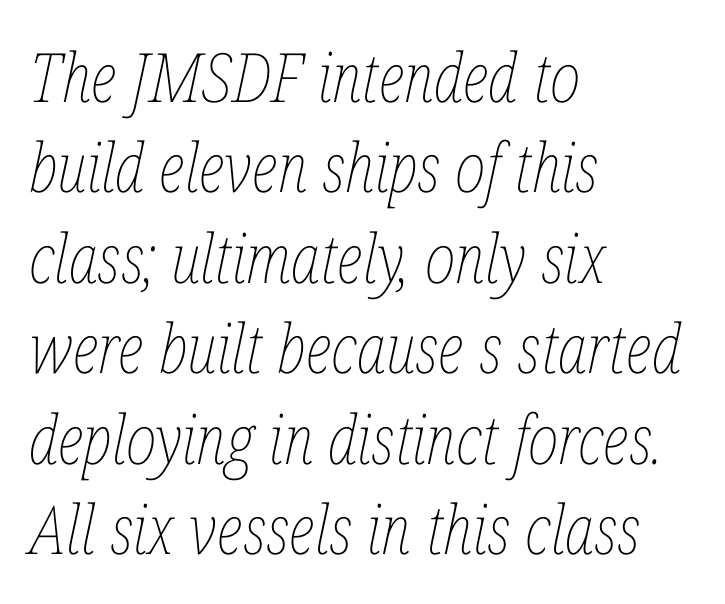
A light-to-regular cut is what we see here. These lines are set flush left with a ragged right edge. Bare-footed words on every line. One glance says typical: line gaps are just what's usual.
